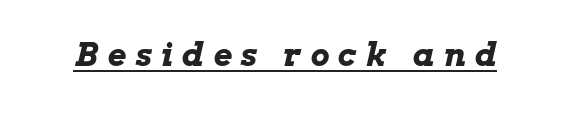
Q: Is the text bold? A: Yes.
Q: Is the text italic (slanted)? A: Yes, it leans right by about 13 degrees.
Q: Is the text underlined? A: Yes.
Q: Is the spacing between letters normal or unusually wide? A: Unusually wide.
Q: Width (condensed, normal, or wide)? A: Wide.
Q: Stroke contrast? A: Low.
Q: x-height? A: Medium.
Q: Monospaced? A: No.
